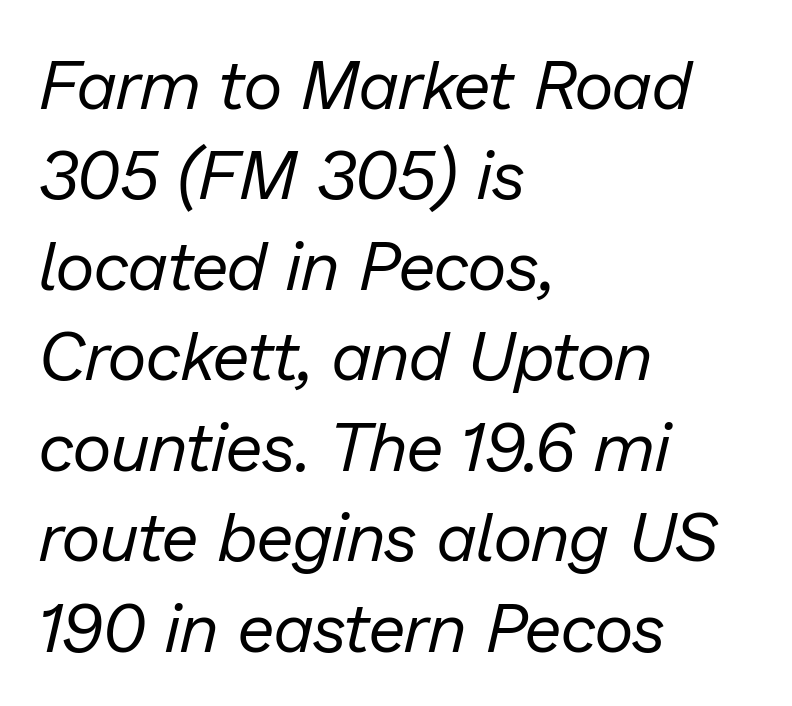
The image shows 68 px regular-weight type, italic (leaning right); set left-aligned, normal line spacing (1.33x), normal letter spacing, not underlined; low stroke contrast and a medium x-height.
